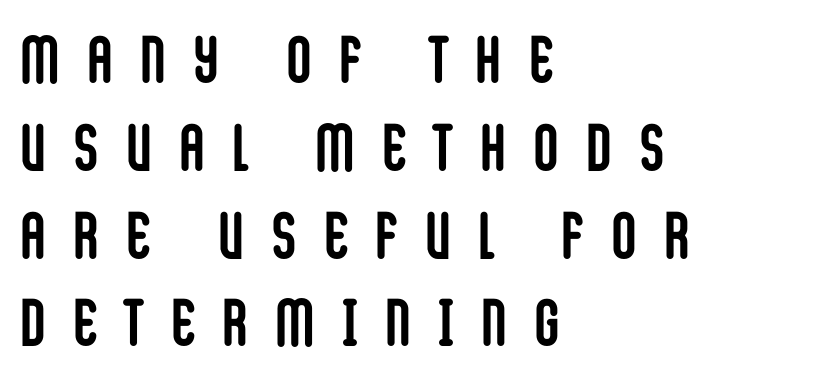
Honestly, the letter spacing is so wide it's the main thing you notice. These words are printed bold, with thick strokes throughout. Ascenders rise straight up at ninety degrees. Just letters on the line, the space beneath them empty. The text was rendered using a sans face with plain stroke endings.
